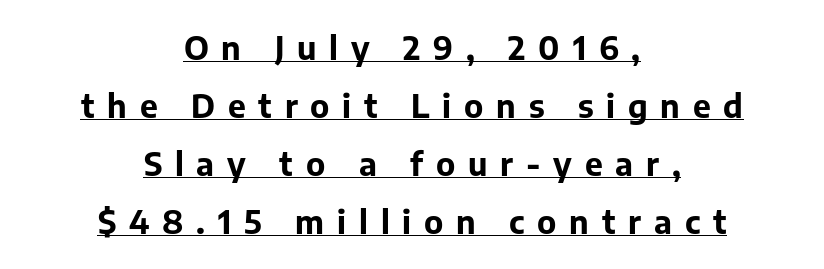
The image shows 32 px bold sans-serif type, upright; set centered, line spacing 1.81x, unusually wide letter spacing (+0.4 em), underlined; low stroke contrast and a medium x-height.
